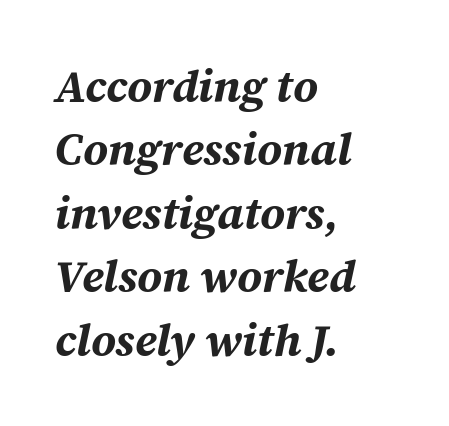
The image shows 45 px bold type, italic (leaning right); set left-aligned, normal line spacing (1.41x), normal letter spacing, not underlined; medium stroke contrast and a medium x-height.
